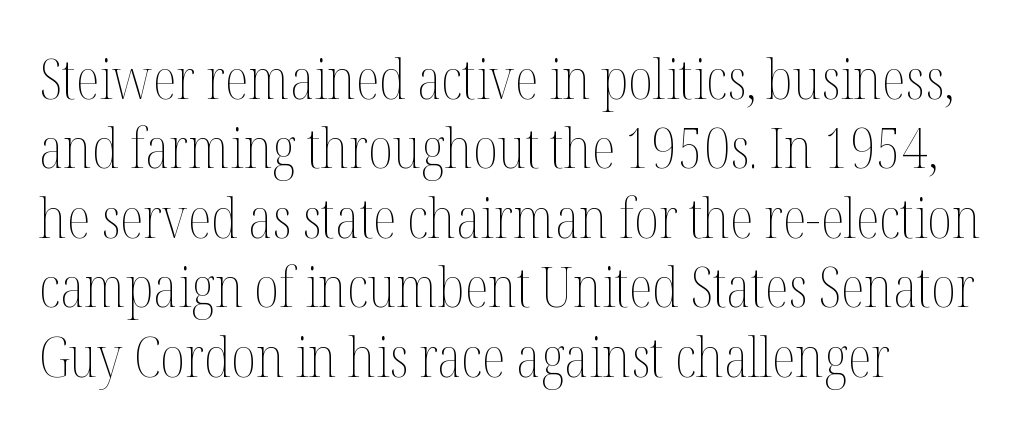
The typography opts for an upright posture over an oblique one. Looks like regular typesetting: each glyph gets only the width it needs. Caption: face not bold, strokes unweighted. A student would call this left alignment; a typographer would say flush left, rag right.
